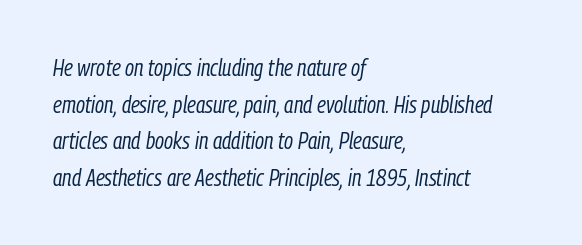
The image shows 23 px text type, italic (leaning right); set left-aligned, normal line spacing (1.59x), normal letter spacing, not underlined.
